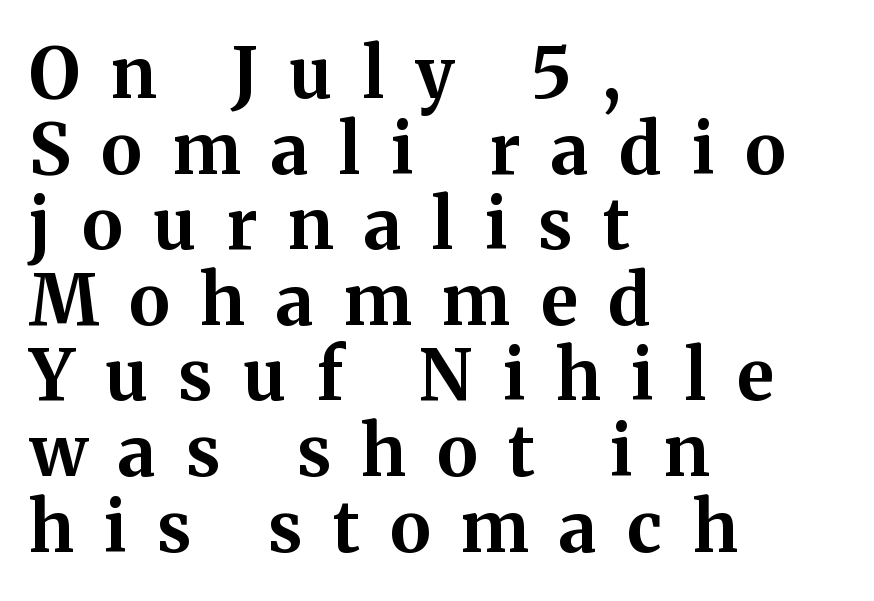
The image shows 70 px bold serif type, upright; set left-aligned, tight line spacing (1.08x), unusually wide letter spacing (+0.44 em), not underlined; medium stroke contrast and a medium x-height.
